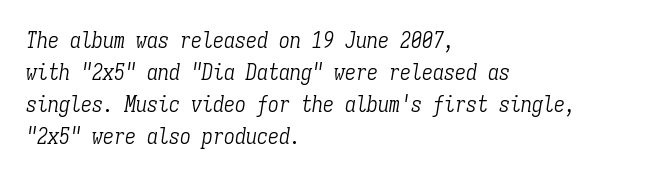
Typeset ragged right — the left edge is the straight one. Successive baselines arrive at the customary interval. Nobody touched the tracking dial on this one. Glance below the letters and you will spot only blank space. The strokes are not fattened; the text isn't bold.
